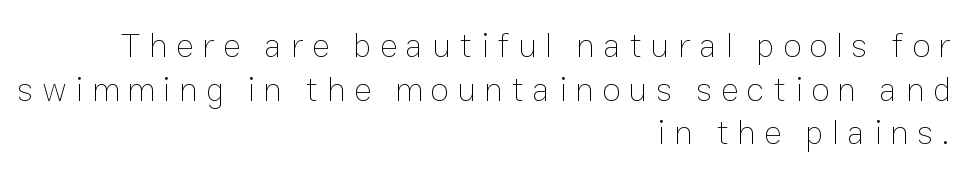
{"italic": "no", "bold": "no", "weight": "thin", "width": "normal", "stroke_contrast": "low", "x_height": "medium", "monospaced": "no", "underline": "no", "align": "right", "line_spacing": "normal", "line_spacing_ratio": 1.28, "letter_spacing": "wide", "letter_spacing_em": 0.25, "glyph_px": 34}
